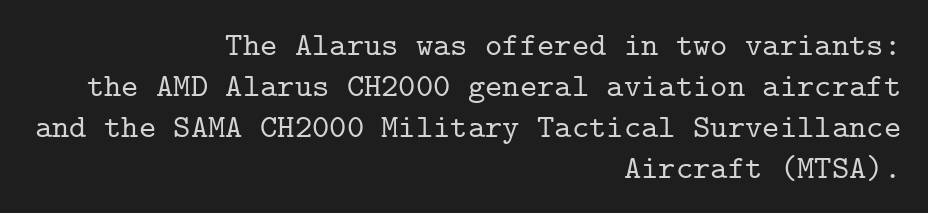
Q: Is the text italic (slanted)? A: No, it is upright.
Q: Is the typeface a serif or a sans-serif typeface? A: Serif.
Q: Is the text underlined? A: No.
Q: How is the paragraph aligned? A: Right-aligned.
Q: Is the spacing between letters normal or unusually wide? A: Normal.
Q: Width (condensed, normal, or wide)? A: Normal.
Q: Stroke contrast? A: Low.
Q: x-height? A: Medium.
Q: Monospaced? A: Yes.
